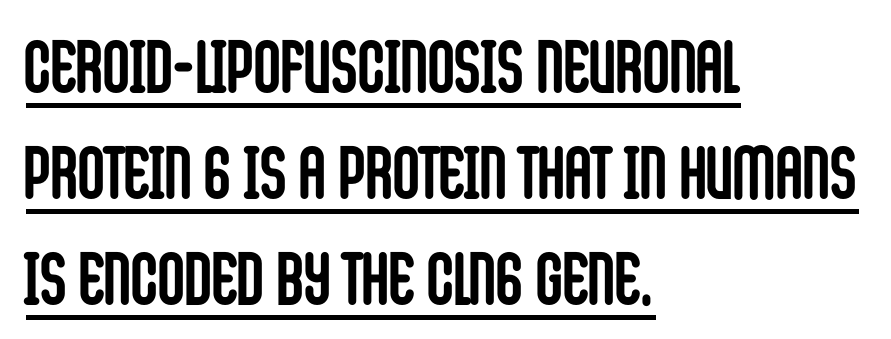
{"serif": "no", "italic": "no", "bold": "yes", "weight": "semibold", "width": "condensed", "stroke_contrast": "low", "x_height": "large", "monospaced": "no", "underline": "yes", "align": "left", "line_spacing": "normal", "line_spacing_ratio": 1.43, "letter_spacing": "normal", "letter_spacing_em": 0.0, "glyph_px": 74}
